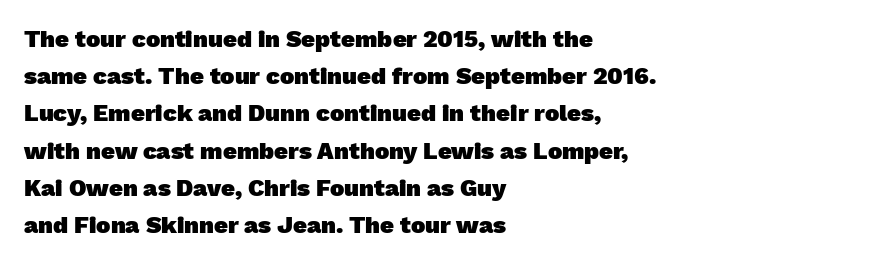
{"bold": "yes", "underline": "no", "align": "left", "line_spacing": "normal", "line_spacing_ratio": 1.55, "letter_spacing": "normal", "letter_spacing_em": 0.0, "glyph_px": 24}
